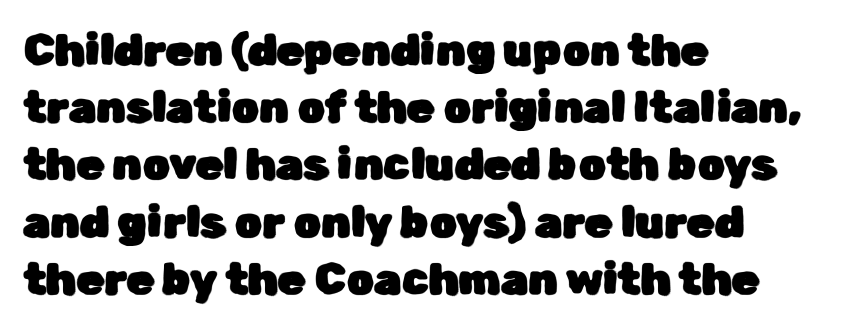
Q: Is the text italic (slanted)? A: No, it is upright.
Q: Is the typeface a serif or a sans-serif typeface? A: Sans-serif.
Q: Is the text underlined? A: No.
Q: How is the paragraph aligned? A: Left-aligned.
Q: Is the spacing between letters normal or unusually wide? A: Normal.
Q: Is the spacing between lines tight, normal or loose? A: Normal.
Q: Width (condensed, normal, or wide)? A: Normal.
Q: Stroke contrast? A: Low.
Q: x-height? A: Medium.
Q: Monospaced? A: No.
